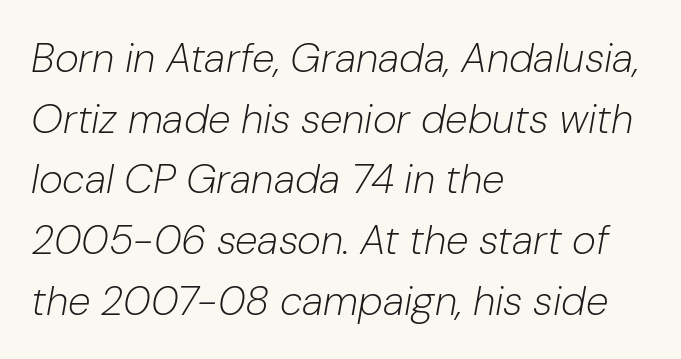
Q: Is the text bold? A: No.
Q: Is the text italic (slanted)? A: Yes, it leans right by about 10 degrees.
Q: Is the text underlined? A: No.
Q: How is the paragraph aligned? A: Left-aligned.
Q: Is the spacing between letters normal or unusually wide? A: Normal.
Q: Is the spacing between lines tight, normal or loose? A: Normal.
Q: Width (condensed, normal, or wide)? A: Normal.
Q: Stroke contrast? A: Low.
Q: x-height? A: Medium.
Q: Monospaced? A: No.
